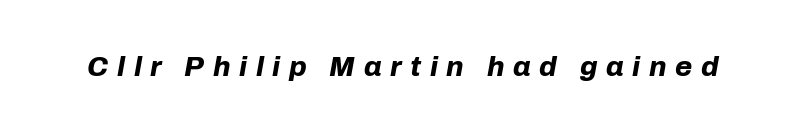
Q: Is the text bold? A: Yes.
Q: Is the text italic (slanted)? A: Yes, it leans right by about 10 degrees.
Q: Is the text underlined? A: No.
Q: Is the spacing between letters normal or unusually wide? A: Unusually wide.
Q: Width (condensed, normal, or wide)? A: Normal.
Q: Stroke contrast? A: Low.
Q: x-height? A: Medium.
Q: Monospaced? A: No.
